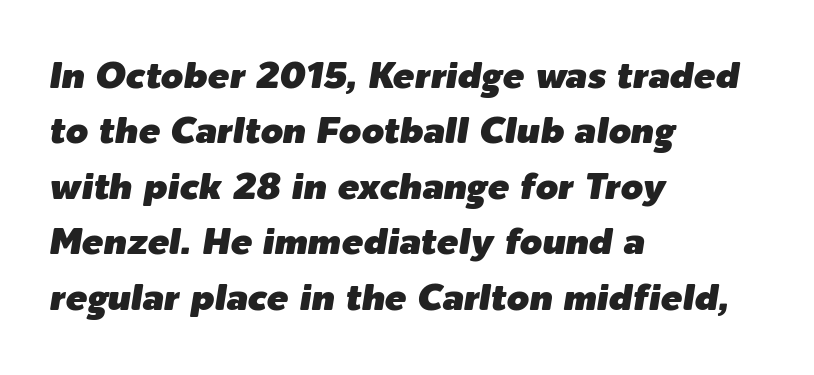
{"italic": "yes", "lean": "right", "slant_degrees": 9, "width": "normal", "stroke_contrast": "low", "x_height": "medium", "monospaced": "no", "underline": "no", "align": "left", "line_spacing": "normal", "line_spacing_ratio": 1.54, "letter_spacing": "normal", "letter_spacing_em": 0.0, "glyph_px": 36}
